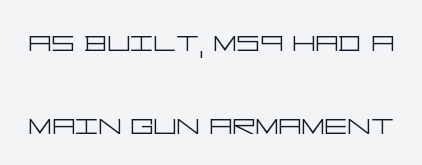
Q: Is the text bold? A: No.
Q: Is the text italic (slanted)? A: No, it is upright.
Q: Is the typeface a serif or a sans-serif typeface? A: Sans-serif.
Q: Is the text underlined? A: No.
Q: Is the spacing between letters normal or unusually wide? A: Normal.
Q: Is the spacing between lines tight, normal or loose? A: Loose.
Q: Width (condensed, normal, or wide)? A: Wide.
Q: Stroke contrast? A: Low.
Q: x-height? A: Large.
